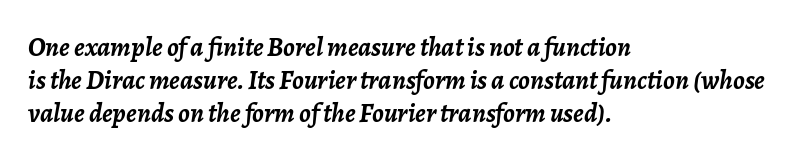
Q: Is the text bold? A: Yes.
Q: Is the text italic (slanted)? A: Yes, it leans right by about 7 degrees.
Q: Is the text underlined? A: No.
Q: How is the paragraph aligned? A: Left-aligned.
Q: Is the spacing between letters normal or unusually wide? A: Normal.
